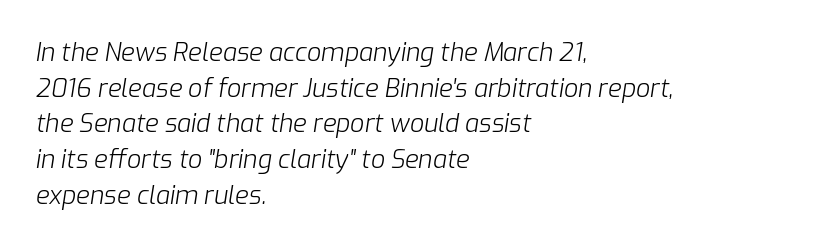
Q: Is the text bold? A: No.
Q: Is the text italic (slanted)? A: Yes, it leans right by about 9 degrees.
Q: Is the text underlined? A: No.
Q: How is the paragraph aligned? A: Left-aligned.
Q: Is the spacing between letters normal or unusually wide? A: Normal.
Q: Is the spacing between lines tight, normal or loose? A: Normal.
